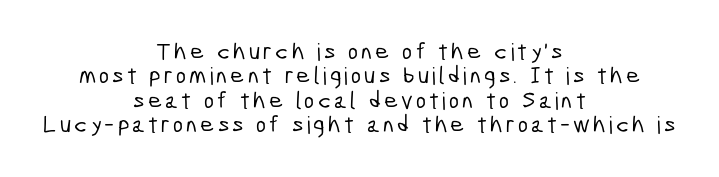
The image shows 24 px text type; set centered, tight line spacing (1.02x), not underlined.
